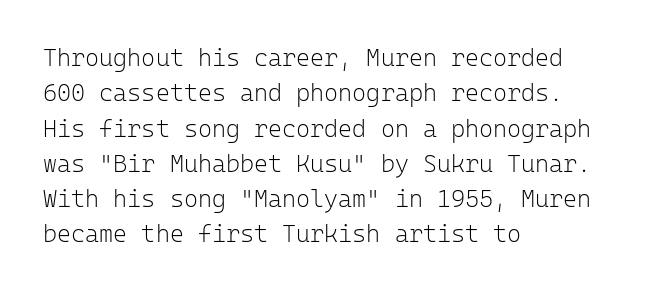
Tracking value appears to be zero — textbook default spacing. Posture: straight, roman, zero tilt. Leftover space on each line is placed entirely after the last word. This is not heavy type; no bold has been used.
